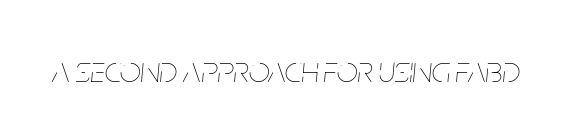
{"italic": "yes", "lean": "right", "slant_degrees": 5, "bold": "no", "weight": "thin", "width": "condensed", "stroke_contrast": "low", "x_height": "large", "monospaced": "no", "underline": "no", "letter_spacing": "normal", "letter_spacing_em": 0.0, "glyph_px": 37}
